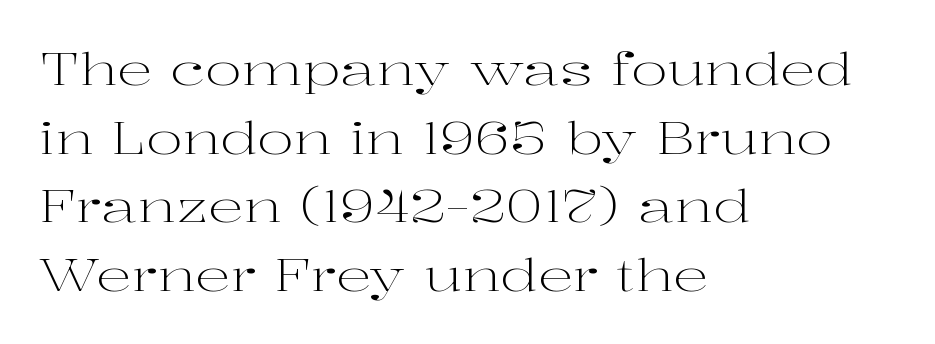
Every stem runs plumb, perpendicular to the baseline. Honestly, there is no underline to notice here at all. This is serif lettering, the kind often seen in printed books. The lines are quadded left.
